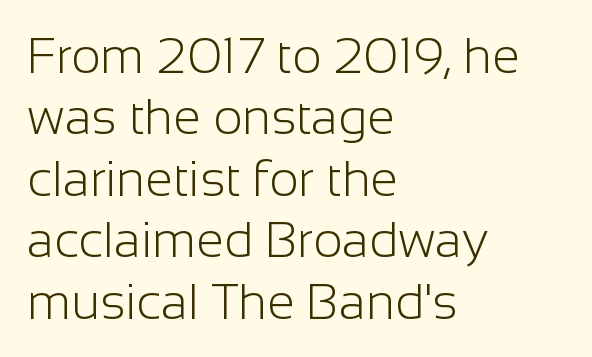
The image shows 50 px light sans-serif type, upright; set left-aligned, line spacing 1.23x, normal letter spacing, not underlined; low stroke contrast and a medium x-height.
